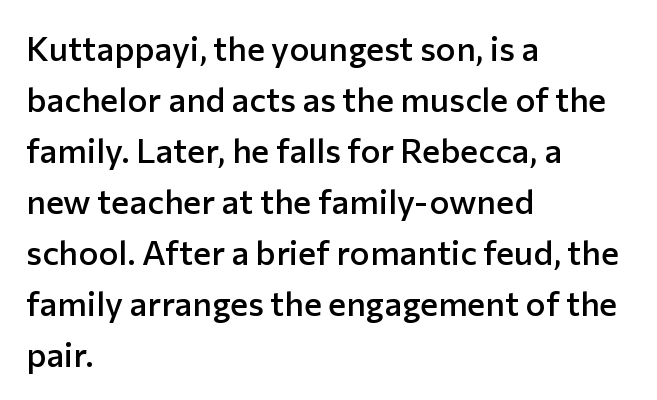
The image shows 34 px semibold sans-serif type, upright; set left-aligned, normal line spacing (1.5x), normal letter spacing, not underlined; low stroke contrast and a medium x-height.
